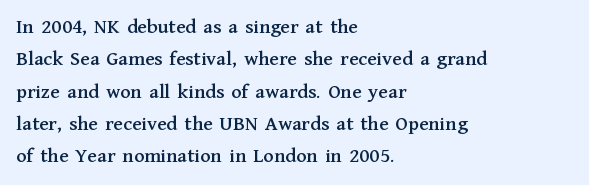
The image shows 21 px text type, upright; set left-aligned, normal line spacing (1.54x), normal letter spacing, not underlined.
